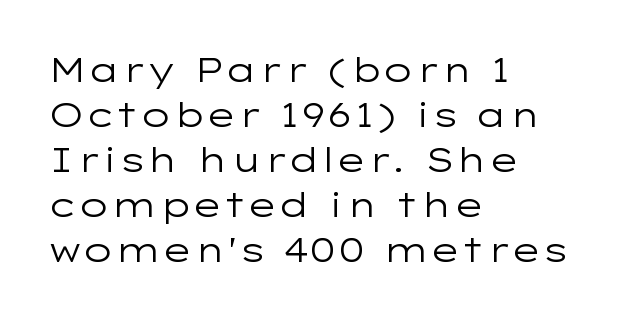
{"serif": "no", "italic": "no", "bold": "no", "weight": "regular", "width": "wide", "stroke_contrast": "low", "x_height": "medium", "monospaced": "no", "underline": "no", "align": "left", "line_spacing": "normal", "line_spacing_ratio": 1.32, "letter_spacing": "normal", "letter_spacing_em": 0.0, "glyph_px": 34}
